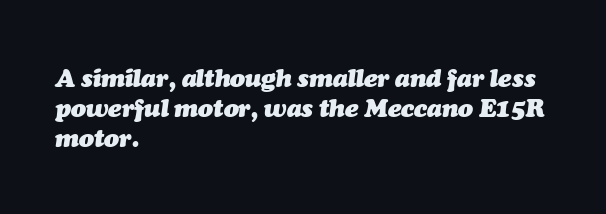
The zone under the glyphs is completely vacant. No extra tracking has been applied to these lines. The rag falls on the right side of this text block. The glyphs look as if they've been sheared to an angle. Students, this is bold: see how much ink each stroke carries.
